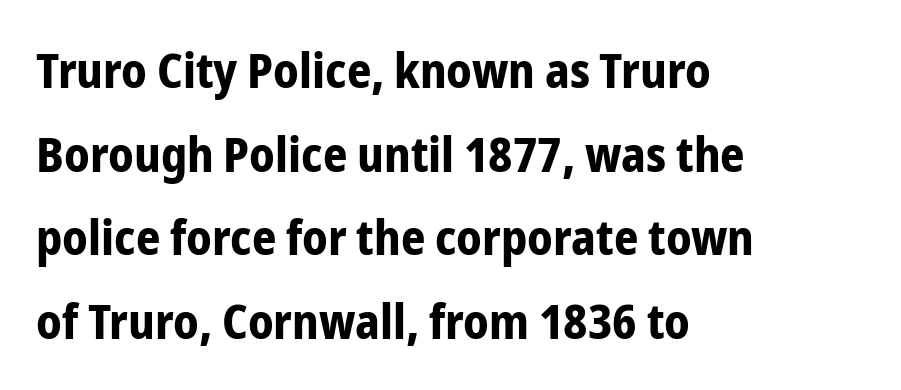
The image shows 48 px bold, condensed sans-serif type, upright; set left-aligned, line spacing 1.74x, normal letter spacing, not underlined; low stroke contrast and a medium x-height.
